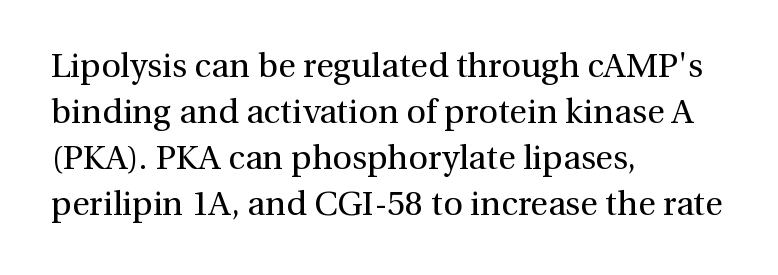
The image shows 34 px regular-weight serif type, upright; set left-aligned, normal line spacing (1.35x), normal letter spacing, not underlined; medium stroke contrast and a medium x-height.
